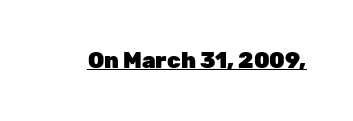
Q: Is the text bold? A: Yes.
Q: Is the text italic (slanted)? A: No, it is upright.
Q: Is the text underlined? A: Yes.
Q: Is the spacing between letters normal or unusually wide? A: Normal.
